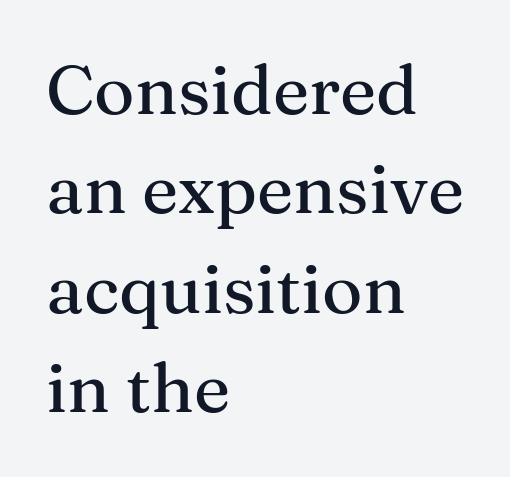
{"serif": "yes", "italic": "no", "width": "normal", "stroke_contrast": "medium", "x_height": "medium", "monospaced": "no", "underline": "no", "align": "left", "line_spacing": "normal", "line_spacing_ratio": 1.44, "letter_spacing": "normal", "letter_spacing_em": 0.0, "glyph_px": 69}
